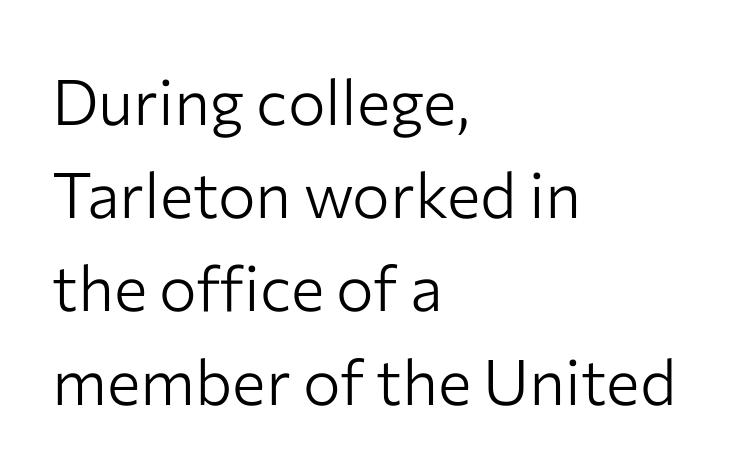
Q: Is the text bold? A: No.
Q: Is the text italic (slanted)? A: No, it is upright.
Q: Is the typeface a serif or a sans-serif typeface? A: Sans-serif.
Q: Is the text underlined? A: No.
Q: How is the paragraph aligned? A: Left-aligned.
Q: Is the spacing between letters normal or unusually wide? A: Normal.
Q: Is the spacing between lines tight, normal or loose? A: Normal.
Q: Width (condensed, normal, or wide)? A: Normal.
Q: Stroke contrast? A: Low.
Q: x-height? A: Medium.
Q: Monospaced? A: No.
